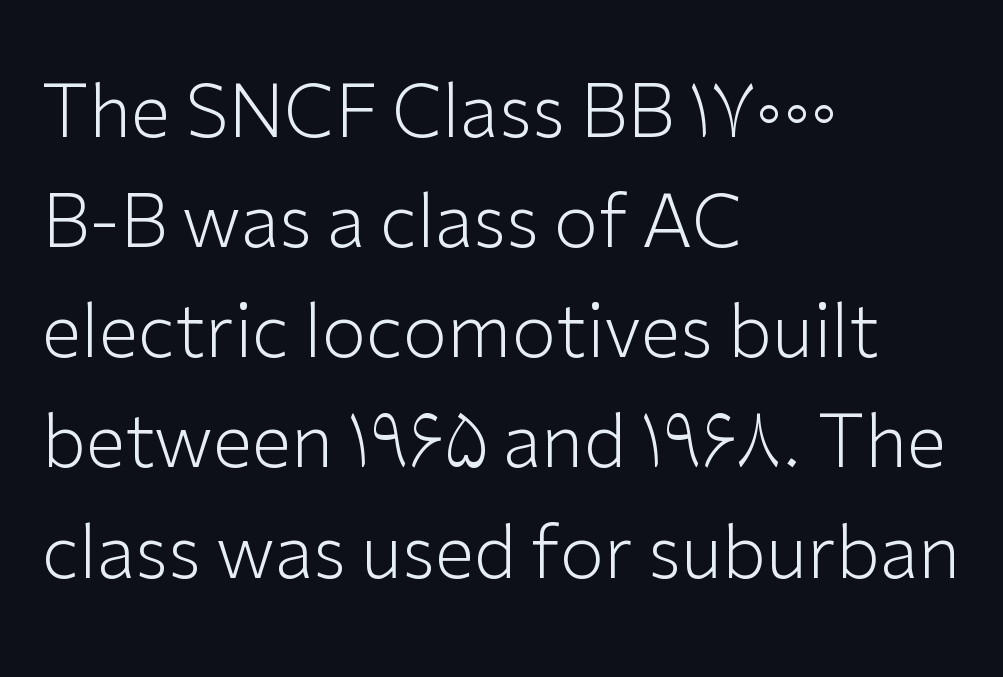
The image shows 72 px light sans-serif type, upright; set left-aligned, normal line spacing (1.53x), normal letter spacing, not underlined; low stroke contrast and a medium x-height.
